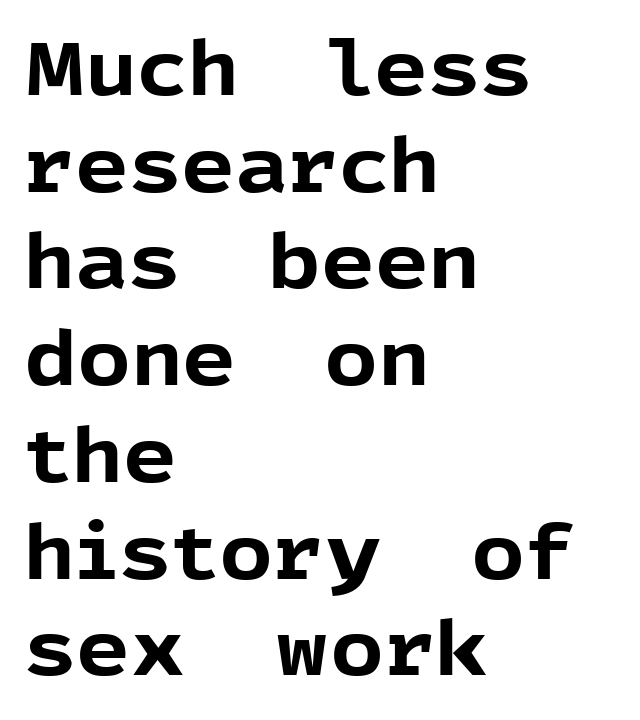
The image shows 75 px bold sans-serif type, upright; set left-aligned, normal line spacing (1.29x), normal letter spacing, not underlined; a medium x-height.
